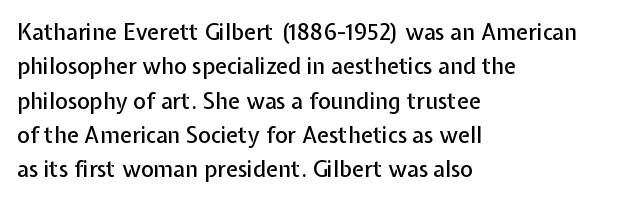
Q: Is the text italic (slanted)? A: No, it is upright.
Q: Is the text underlined? A: No.
Q: How is the paragraph aligned? A: Left-aligned.
Q: Is the spacing between letters normal or unusually wide? A: Normal.
Q: Is the spacing between lines tight, normal or loose? A: Normal.
